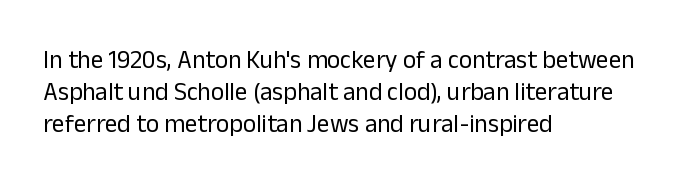
{"italic": "no", "bold": "no", "underline": "no", "align": "left", "line_spacing": "normal", "line_spacing_ratio": 1.28, "letter_spacing": "normal", "letter_spacing_em": 0.0, "glyph_px": 25}
